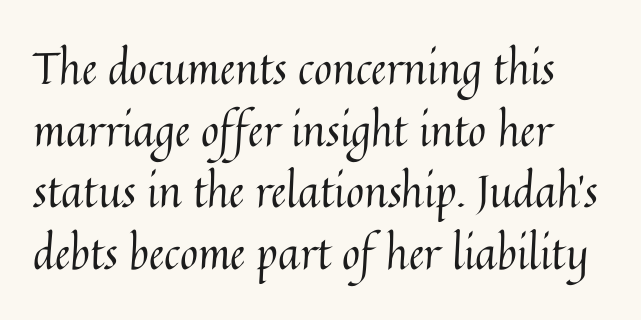
The image shows 44 px regular-weight type; set normal line spacing (1.4x), normal letter spacing, not underlined; medium stroke contrast and a medium x-height.
